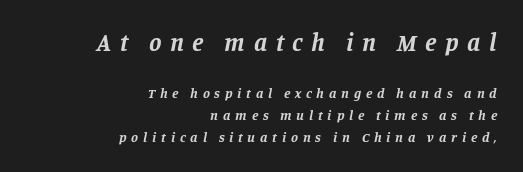
The image shows 25 px bold type, italic (leaning right); set right-aligned, normal line spacing (1.54x), unusually wide letter spacing (+0.34 em), not underlined; the first (top) block is 1.79x larger.
